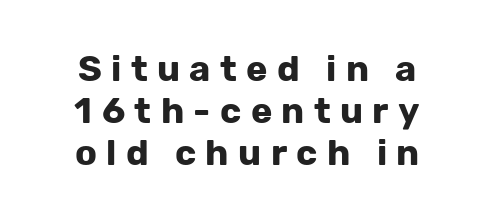
Q: Is the text bold? A: Yes.
Q: Is the text italic (slanted)? A: No, it is upright.
Q: Is the typeface a serif or a sans-serif typeface? A: Sans-serif.
Q: Is the text underlined? A: No.
Q: Is the spacing between letters normal or unusually wide? A: Unusually wide.
Q: Width (condensed, normal, or wide)? A: Normal.
Q: Stroke contrast? A: Low.
Q: x-height? A: Medium.
Q: Monospaced? A: No.
